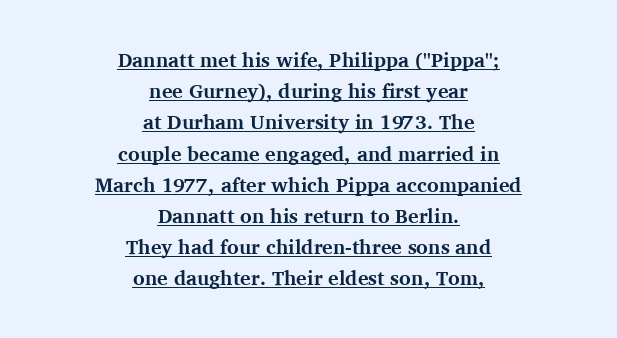
{"italic": "no", "bold": "yes", "underline": "yes", "align": "center", "line_spacing": "normal", "line_spacing_ratio": 1.56, "letter_spacing": "normal", "letter_spacing_em": 0.0, "glyph_px": 20}
